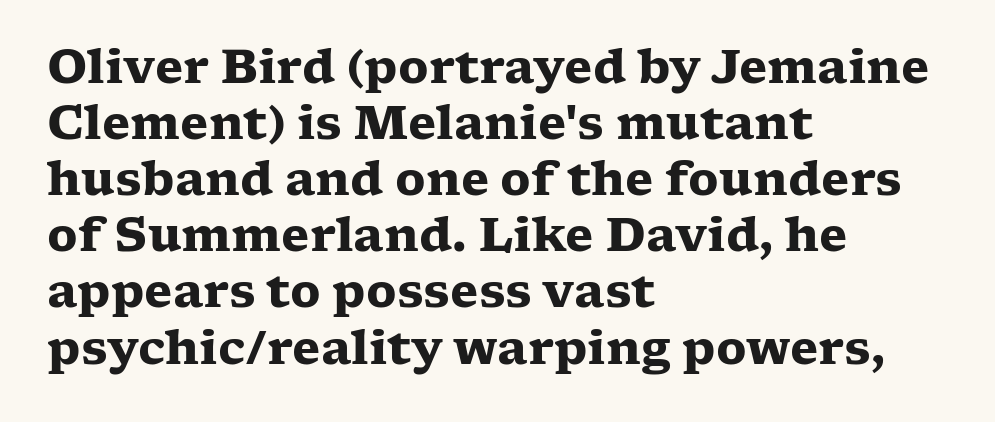
The image shows 46 px heavy, wide serif type, upright; set left-aligned, line spacing 1.22x, normal letter spacing, not underlined; low stroke contrast and a medium x-height.
